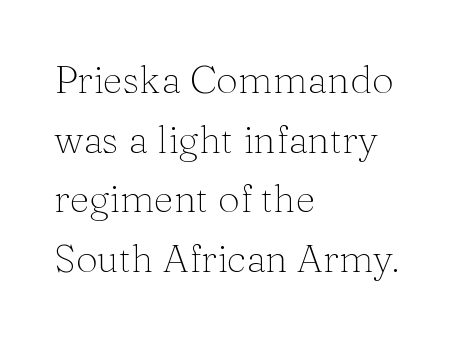
Stems here are at most as thick as an everyday book face. Check under the words: just untouched page. These lines are rendered in a variable-pitch font. Short and long lines alike share a common starting point at left. Every character sits straight up, as roman type does. Caption: standard tracking, unaltered.
